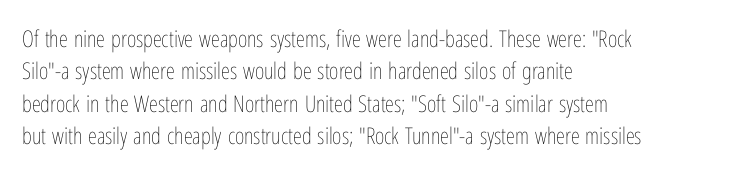
Q: Is the text bold? A: No.
Q: Is the text italic (slanted)? A: No, it is upright.
Q: Is the text underlined? A: No.
Q: How is the paragraph aligned? A: Left-aligned.
Q: Is the spacing between letters normal or unusually wide? A: Normal.
Q: Is the spacing between lines tight, normal or loose? A: Normal.
